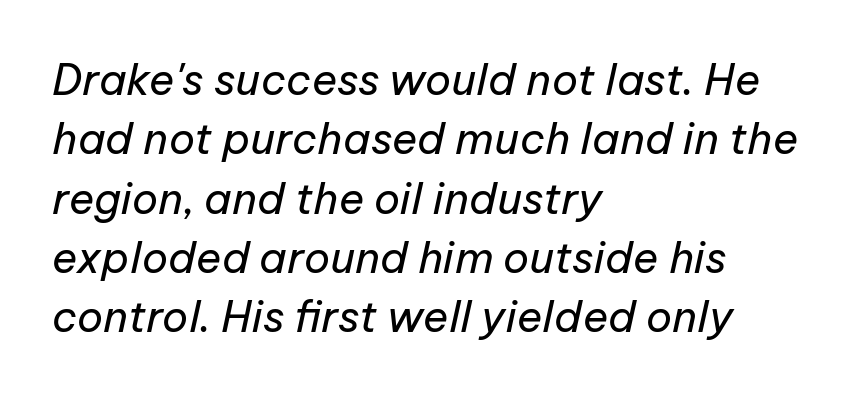
The image shows 43 px regular-weight type, italic (leaning right); set left-aligned, normal line spacing (1.38x), normal letter spacing, not underlined; low stroke contrast and a medium x-height.
